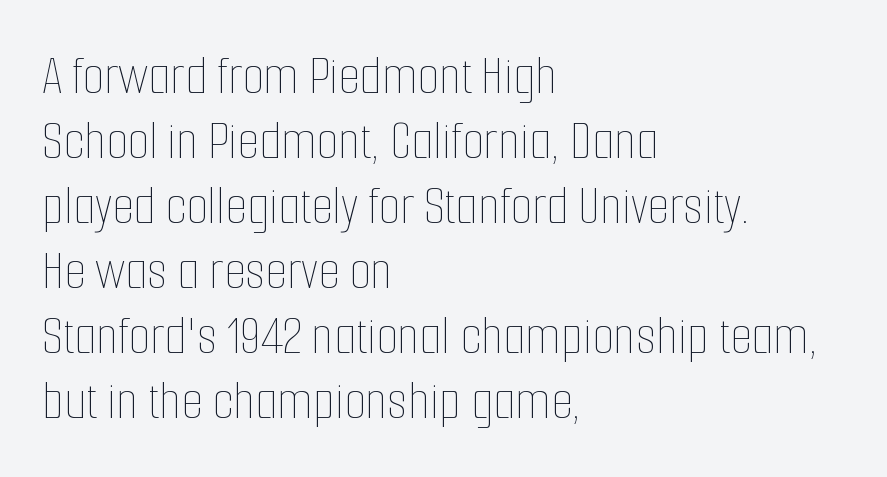
{"italic": "no", "bold": "no", "weight": "thin", "width": "condensed", "stroke_contrast": "low", "x_height": "medium", "monospaced": "no", "underline": "no", "align": "left", "line_spacing_ratio": 1.16, "letter_spacing": "normal", "letter_spacing_em": 0.0, "glyph_px": 56}
